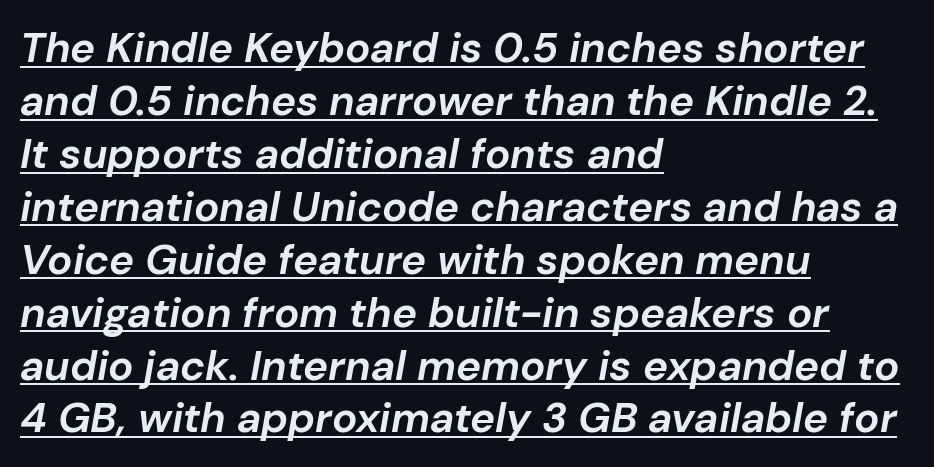
Quick note: interline space is typical. In CSS terms this would be text-align: left. Tracking here is standard; glyphs follow each other at the usual distance. Varying glyph widths throughout — classic text-font behaviour. A dark, heavy texture on the line: the type is bold.
